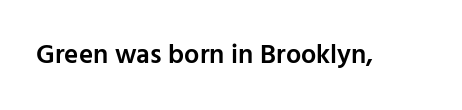
The image shows 27 px text type, upright; set normal letter spacing, not underlined.
